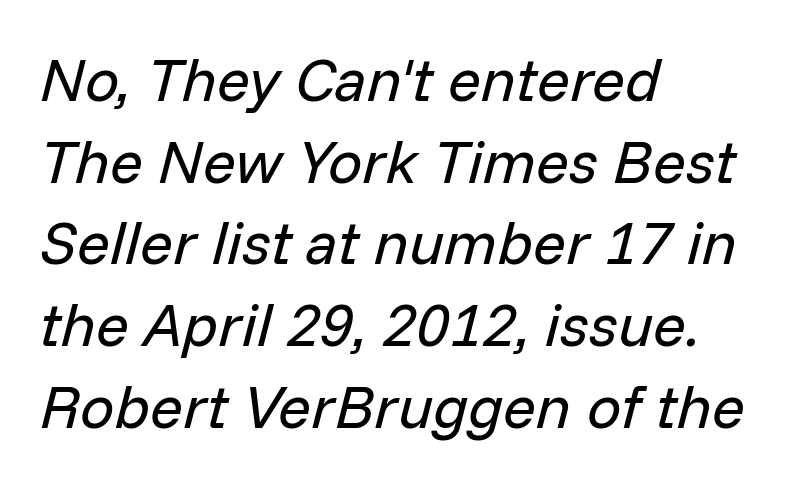
Rows of type keep a routine distance in the vertical direction. The space directly below the letters is spotless. In terms of posture, this sample is oblique. Reading down the block, your eye returns to a fixed left position each line.
